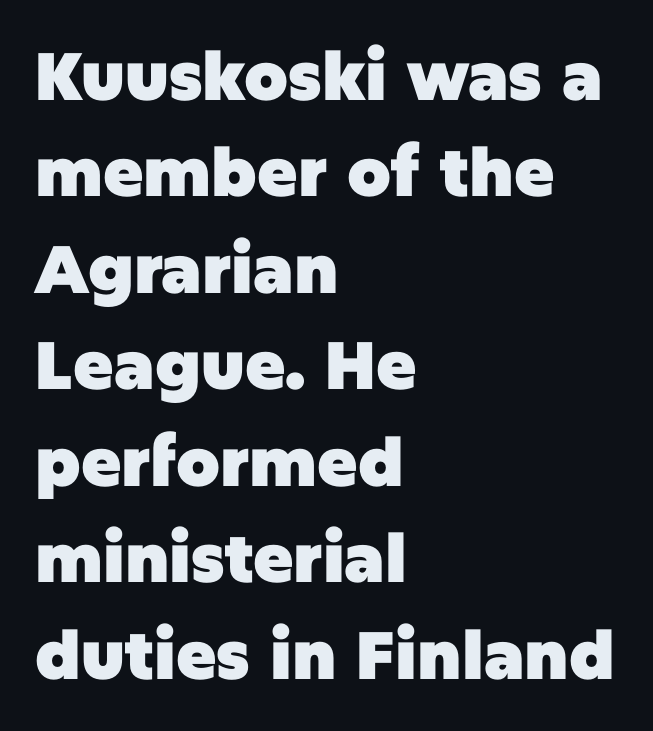
Descenders are the only things crossing below the line. Normally led — the rows are evenly, conventionally spaced. This is sans-serif lettering, the kind often seen on screens and signage. A typesetter would call this zero additional tracking.
